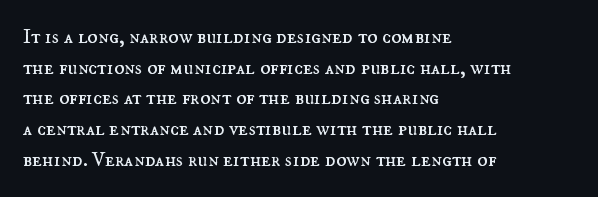
Q: Is the text bold? A: No.
Q: Is the text italic (slanted)? A: No, it is upright.
Q: Is the text underlined? A: No.
Q: How is the paragraph aligned? A: Left-aligned.
Q: Is the spacing between letters normal or unusually wide? A: Normal.
Q: Is the spacing between lines tight, normal or loose? A: Normal.
